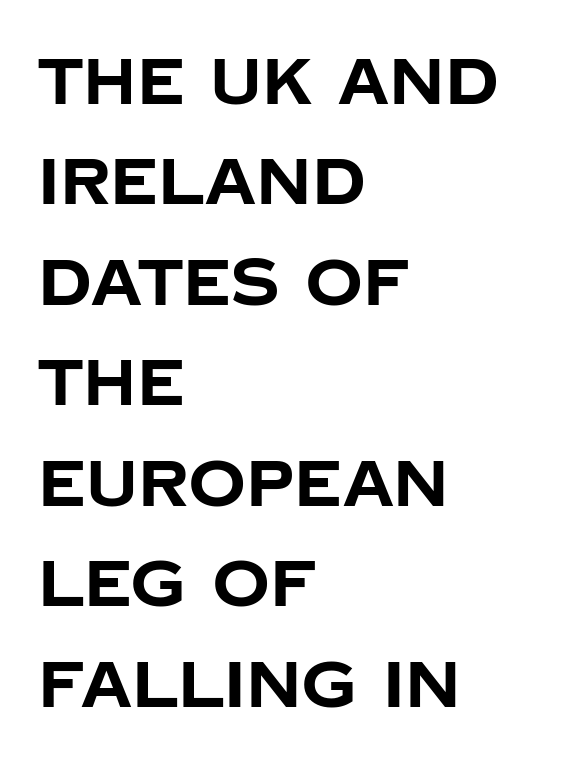
{"serif": "no", "italic": "no", "bold": "yes", "weight": "bold", "width": "normal", "stroke_contrast": "low", "x_height": "large", "monospaced": "no", "underline": "no", "align": "left", "line_spacing": "normal", "line_spacing_ratio": 1.57, "letter_spacing": "normal", "letter_spacing_em": 0.0, "glyph_px": 64}
